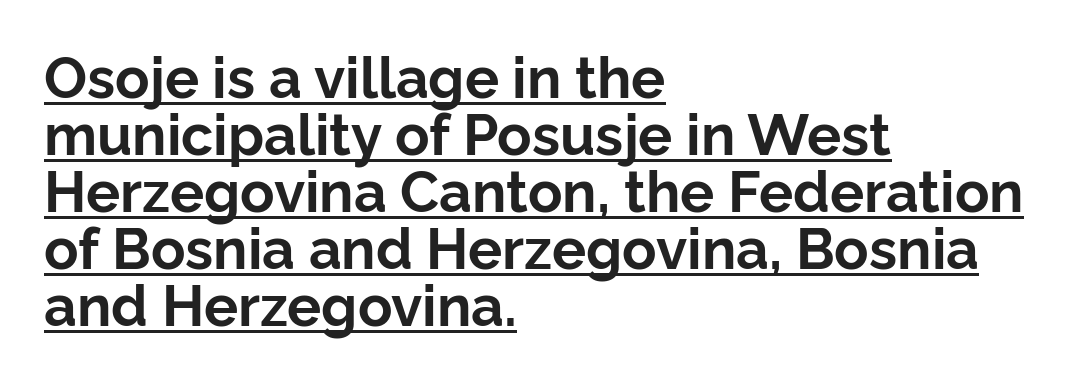
Q: Is the text bold? A: Yes.
Q: Is the text italic (slanted)? A: No, it is upright.
Q: Is the typeface a serif or a sans-serif typeface? A: Sans-serif.
Q: Is the text underlined? A: Yes.
Q: How is the paragraph aligned? A: Left-aligned.
Q: Is the spacing between letters normal or unusually wide? A: Normal.
Q: Is the spacing between lines tight, normal or loose? A: Tight.
Q: Width (condensed, normal, or wide)? A: Normal.
Q: Stroke contrast? A: Low.
Q: x-height? A: Medium.
Q: Monospaced? A: No.
